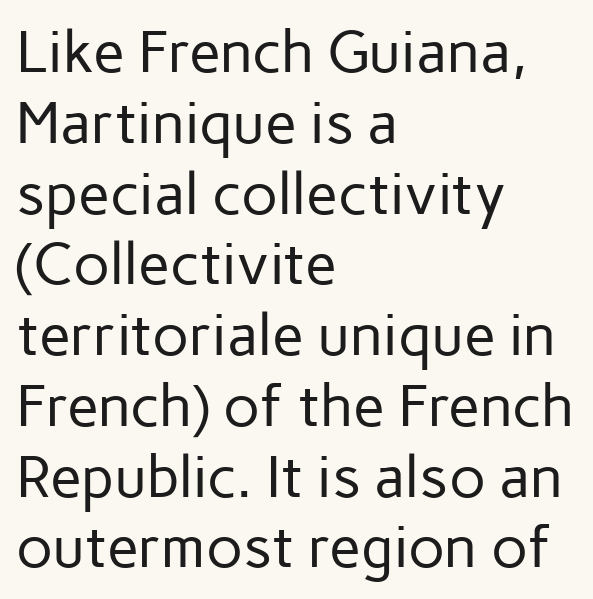
The image shows 58 px regular-weight sans-serif type, upright; set left-aligned, line spacing 1.22x, normal letter spacing, not underlined; low stroke contrast and a medium x-height.
